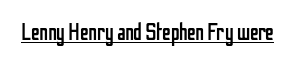
The image shows 24 px text type, upright; set normal letter spacing, underlined.
